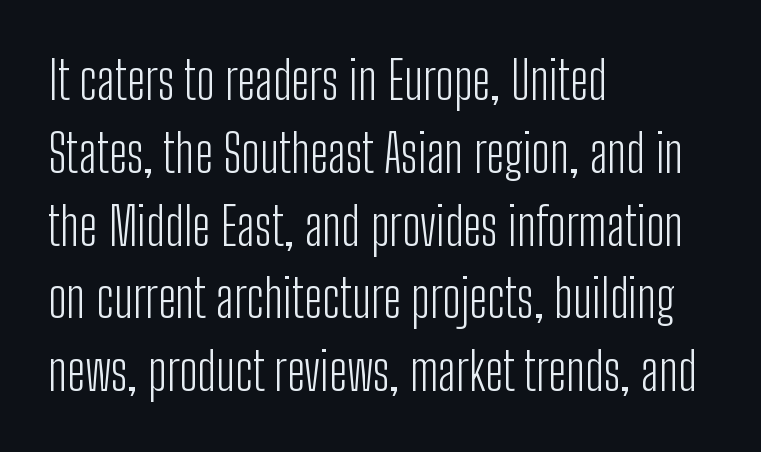
Caption: face not bold, strokes unweighted. A typesetter would mark this as roman, not italic. Grotesque or geometric, the face here clearly has no serifs. This rendering features lettering with no underline. The paragraph has a hard left edge and a soft right edge.
